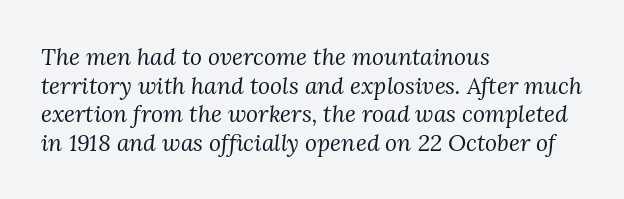
{"italic": "yes", "lean": "right", "slant_degrees": 3, "bold": "no", "underline": "no", "align": "left", "line_spacing_ratio": 1.24, "letter_spacing": "normal", "letter_spacing_em": 0.0, "glyph_px": 23}
